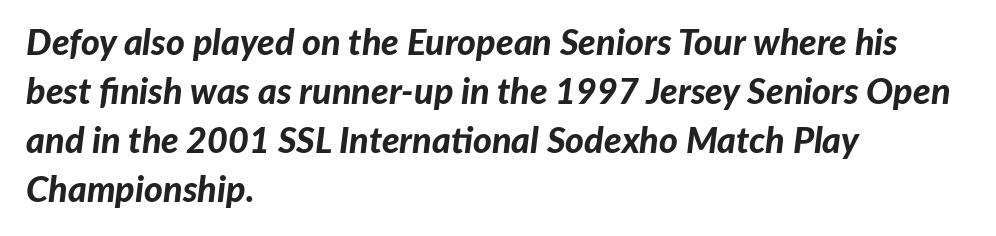
The space beneath each line is pristine and unruled. Weight check: bold — yes, fully. The tracking reads as untouched default to a designer's eye. Quick note: italic. Horizontally, the lines are justified to the leading edge only.
